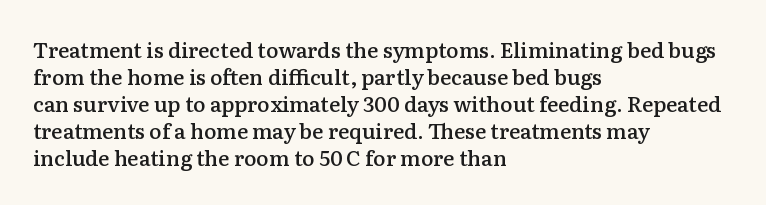
Posture: upright roman. Glance below the letters and you will spot only blank space. Its strokes are somewhat broadened, the hallmark of semibold type. Typeset ragged right — the left edge is the straight one.
